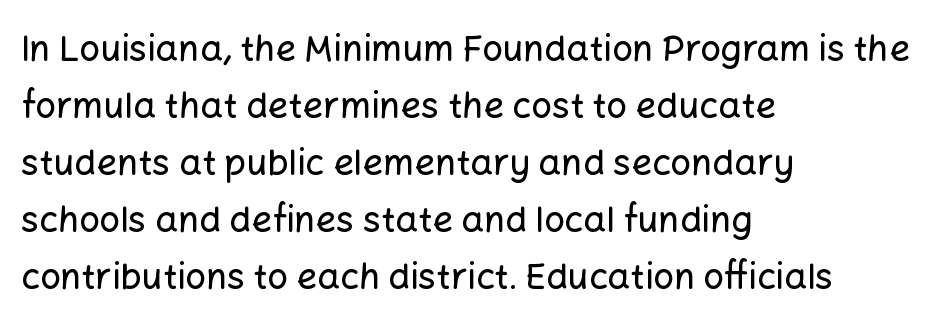
Q: Is the text italic (slanted)? A: No, it is upright.
Q: Is the typeface a serif or a sans-serif typeface? A: Sans-serif.
Q: Is the text underlined? A: No.
Q: How is the paragraph aligned? A: Left-aligned.
Q: Is the spacing between letters normal or unusually wide? A: Normal.
Q: Is the spacing between lines tight, normal or loose? A: Normal.
Q: Width (condensed, normal, or wide)? A: Normal.
Q: Stroke contrast? A: Low.
Q: x-height? A: Medium.
Q: Monospaced? A: No.
